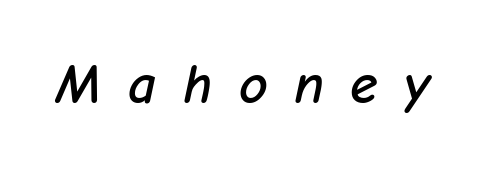
Q: Is the text italic (slanted)? A: Yes, it leans right by about 12 degrees.
Q: Is the text underlined? A: No.
Q: Is the spacing between letters normal or unusually wide? A: Unusually wide.
Q: Width (condensed, normal, or wide)? A: Normal.
Q: Stroke contrast? A: Low.
Q: x-height? A: Medium.
Q: Monospaced? A: No.
